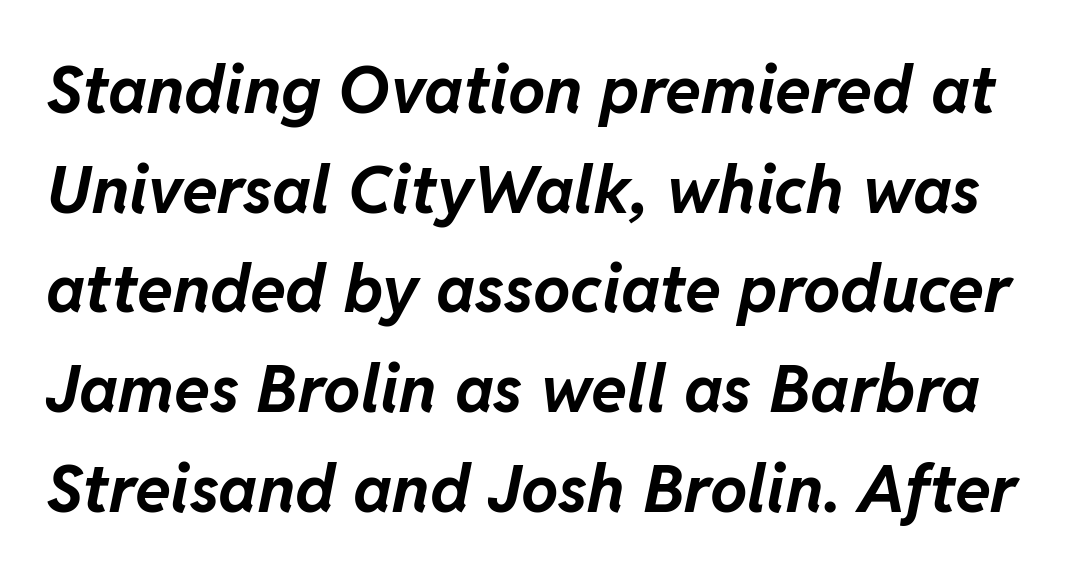
Q: Is the text bold? A: Yes.
Q: Is the text italic (slanted)? A: Yes, it leans right by about 11 degrees.
Q: Is the text underlined? A: No.
Q: Is the spacing between letters normal or unusually wide? A: Normal.
Q: Is the spacing between lines tight, normal or loose? A: Normal.
Q: Width (condensed, normal, or wide)? A: Normal.
Q: Stroke contrast? A: Low.
Q: x-height? A: Medium.
Q: Monospaced? A: No.
